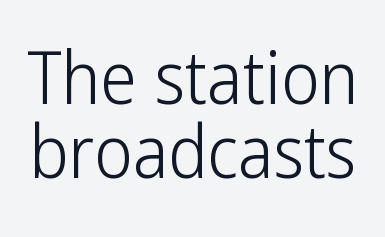
Q: Is the text bold? A: No.
Q: Is the text italic (slanted)? A: No, it is upright.
Q: Is the typeface a serif or a sans-serif typeface? A: Sans-serif.
Q: Is the text underlined? A: No.
Q: Is the spacing between letters normal or unusually wide? A: Normal.
Q: Is the spacing between lines tight, normal or loose? A: Tight.
Q: Width (condensed, normal, or wide)? A: Condensed.
Q: Stroke contrast? A: Low.
Q: x-height? A: Medium.
Q: Monospaced? A: No.
